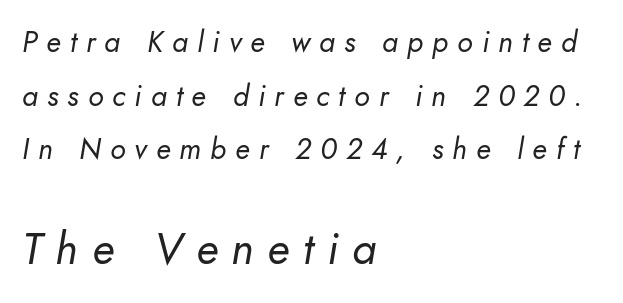
Spacing between characters has been opened up far beyond the box default. Caption: upper text group reduced, lower text group enlarged. Plain, unruled lines of type. The rendering applies a slant to the glyphs.
